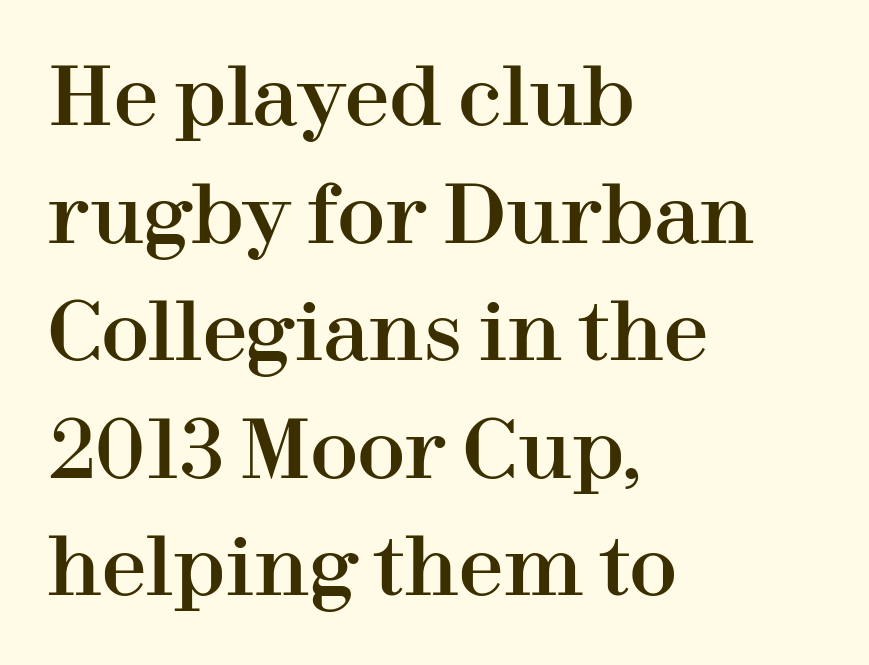
Notice how descenders clear the ascenders below comfortably — that's standard leading. Look at the tracking — it's just the regular setting, nothing added. Just letters on the line, the space beneath them empty. The glyphs in this specimen are seriffed.
